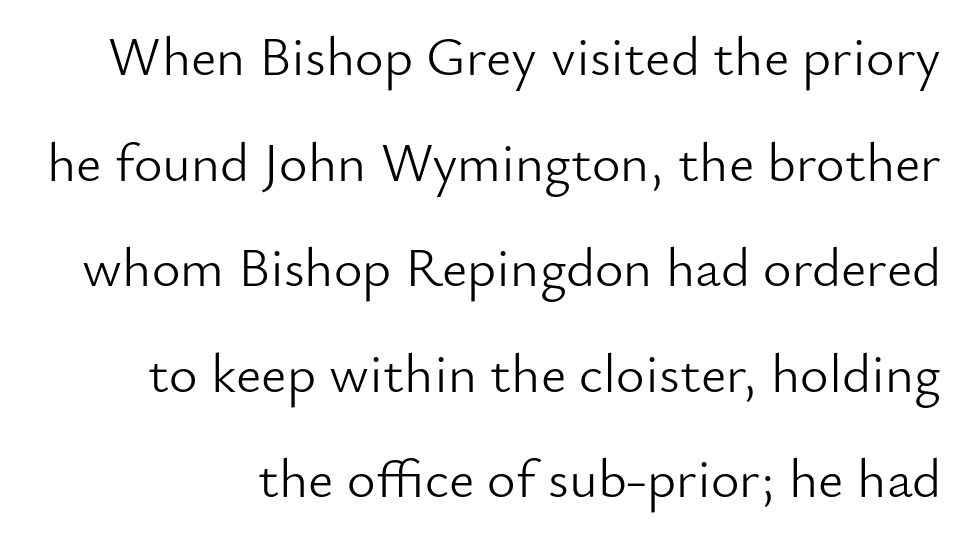
{"serif": "no", "italic": "no", "bold": "no", "weight": "light", "width": "normal", "stroke_contrast": "low", "x_height": "small", "monospaced": "no", "underline": "no", "line_spacing": "loose", "line_spacing_ratio": 1.92, "letter_spacing": "normal", "letter_spacing_em": 0.0, "glyph_px": 55}
